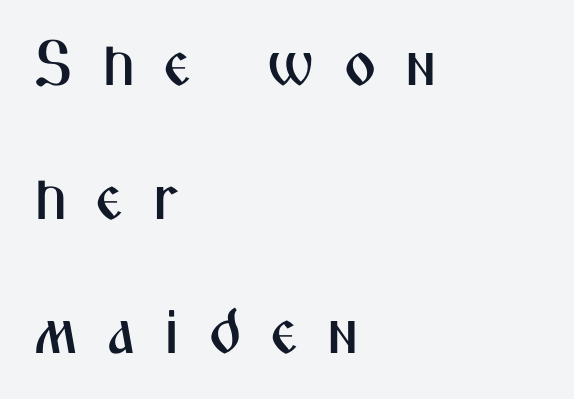
The image shows 64 px condensed sans-serif type, upright; set left-aligned, loose line spacing (2.09x), unusually wide letter spacing (+0.43 em), not underlined; medium stroke contrast and a medium x-height.
